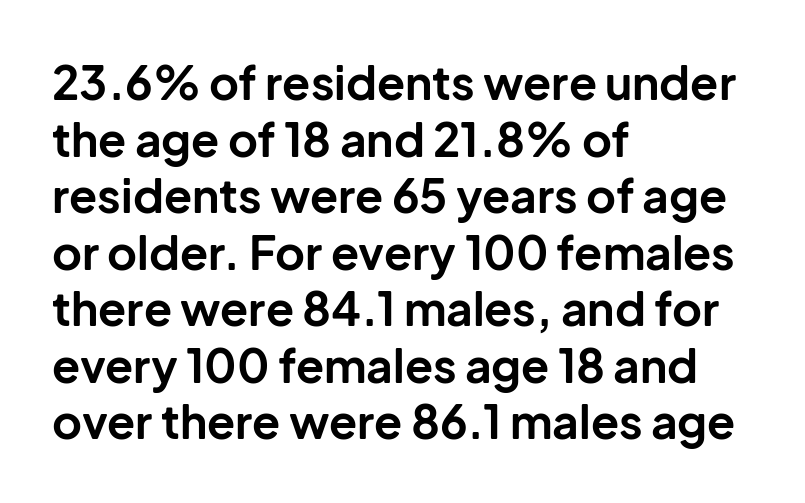
The image shows 46 px bold sans-serif type, upright; set left-aligned, line spacing 1.23x, normal letter spacing, not underlined; low stroke contrast and a medium x-height.
